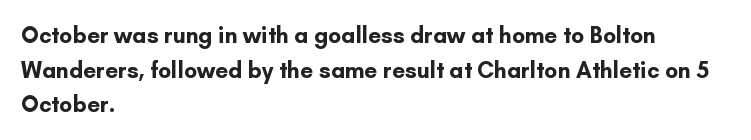
Every stem runs plumb, perpendicular to the baseline. The typesetting leans heavy: a genuine bold. Anything drawn beneath the words? Only blank space. The paragraph shown leans on its left margin. In terms of letterspacing, this is plain default setting. The space between consecutive lines is moderate.
